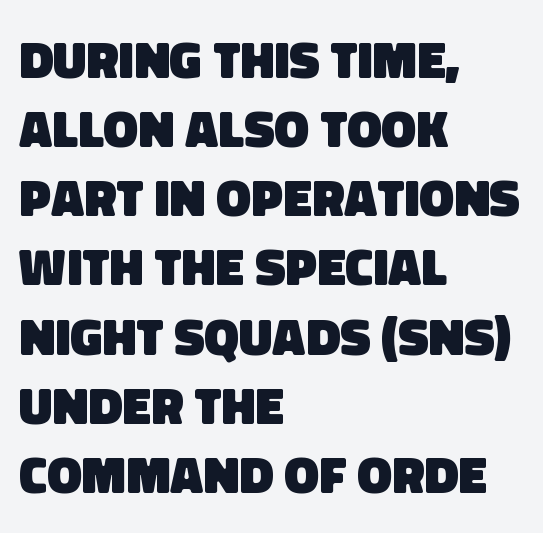
The image shows 52 px heavy sans-serif type; set left-aligned, normal line spacing (1.33x), normal letter spacing, not underlined; low stroke contrast and a large x-height.
